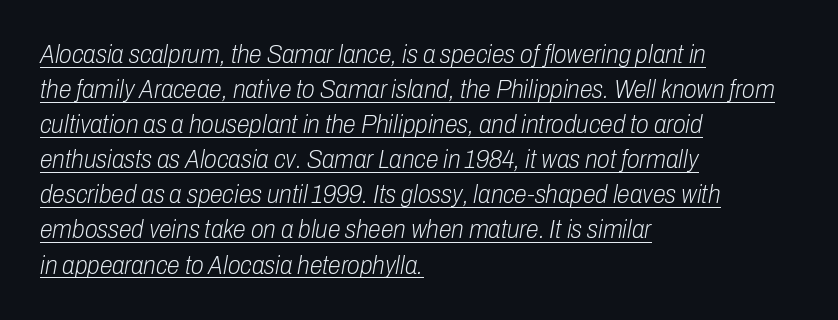
{"italic": "yes", "lean": "right", "slant_degrees": 10, "bold": "no", "underline": "yes", "align": "left", "line_spacing": "normal", "line_spacing_ratio": 1.35, "letter_spacing": "normal", "letter_spacing_em": 0.0, "glyph_px": 26}
